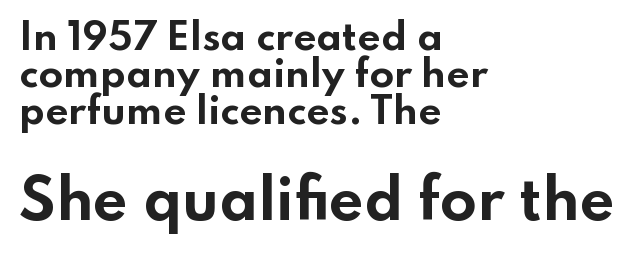
{"serif": "no", "italic": "no", "bold": "yes", "weight": "bold", "width": "wide", "stroke_contrast": "low", "x_height": "small", "monospaced": "no", "underline": "no", "align": "left", "line_spacing": "tight", "line_spacing_ratio": 1.03, "letter_spacing": "normal", "letter_spacing_em": 0.0, "larger_block": "second", "size_ratio": 1.5, "glyph_px": 54}
